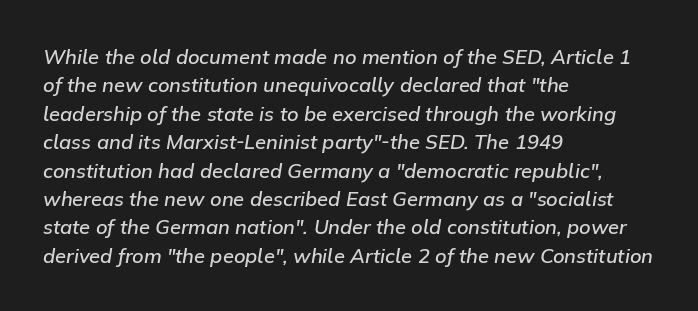
The image shows 20 px text type, italic (leaning right); set left-aligned, normal line spacing (1.42x), normal letter spacing, not underlined.
